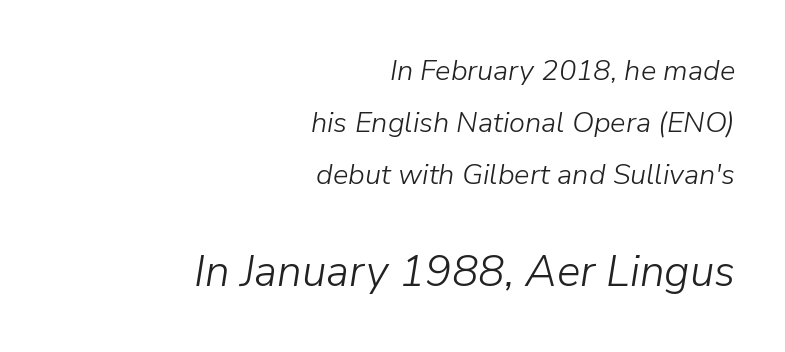
{"italic": "yes", "lean": "right", "slant_degrees": 9, "bold": "no", "weight": "light", "width": "normal", "stroke_contrast": "low", "x_height": "medium", "monospaced": "no", "underline": "no", "align": "right", "line_spacing_ratio": 1.79, "letter_spacing": "normal", "letter_spacing_em": 0.0, "larger_block": "second", "size_ratio": 1.52, "glyph_px": 44}
